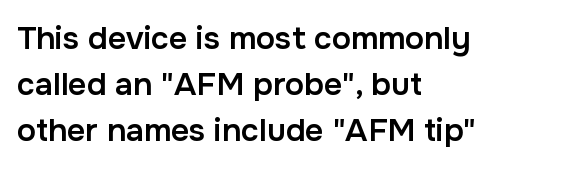
{"serif": "no", "italic": "no", "bold": "semi", "weight": "semibold", "width": "normal", "stroke_contrast": "low", "x_height": "medium", "monospaced": "no", "underline": "no", "align": "left", "line_spacing": "normal", "line_spacing_ratio": 1.44, "letter_spacing": "normal", "letter_spacing_em": 0.0, "glyph_px": 32}
